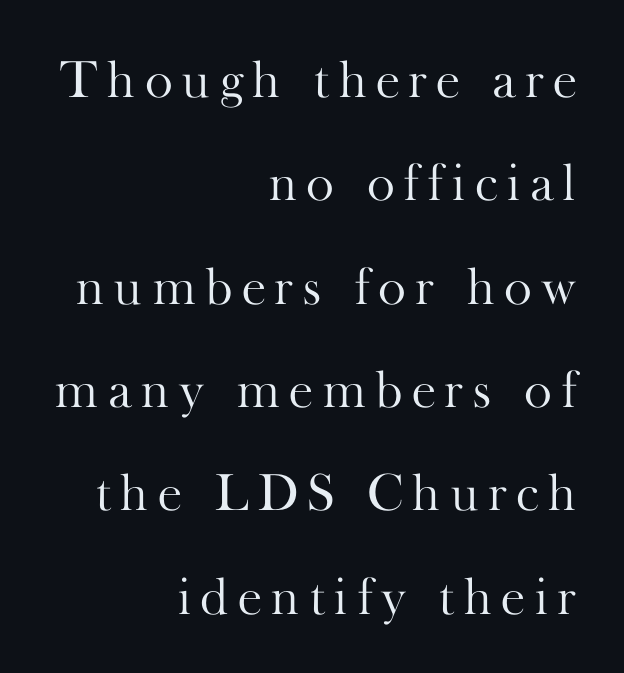
No word sits above an underline. The rag falls on the left side of this text block. Students, observe: this is what heavily led, spacious text looks like. Compared with a typical body face, this is equally light or lighter still.
